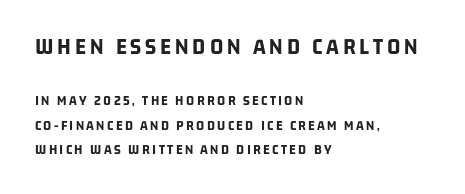
The image shows 23 px bold type; set left-aligned, line spacing 1.74x, not underlined; the first (top) block is 1.64x larger.
